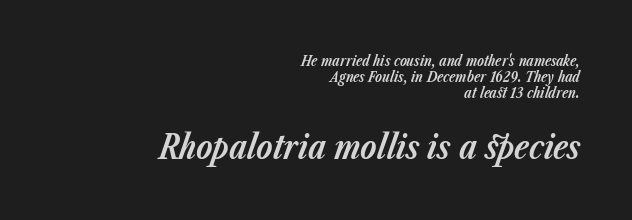
Looks like regular typesetting: each glyph gets only the width it needs. Underlining? Definitely not there. The composition opens small and finishes big. Whoever set this chose condensed vertical rhythm over breathing room.
